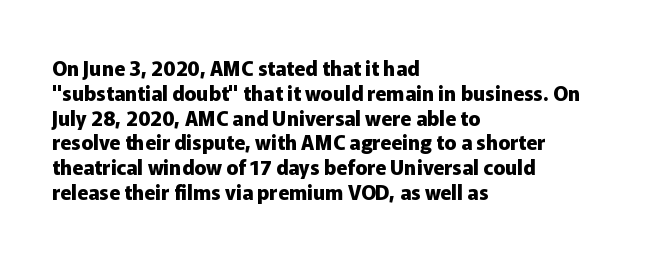
Q: Is the text bold? A: Yes.
Q: Is the text italic (slanted)? A: No, it is upright.
Q: Is the text underlined? A: No.
Q: How is the paragraph aligned? A: Left-aligned.
Q: Is the spacing between letters normal or unusually wide? A: Normal.
